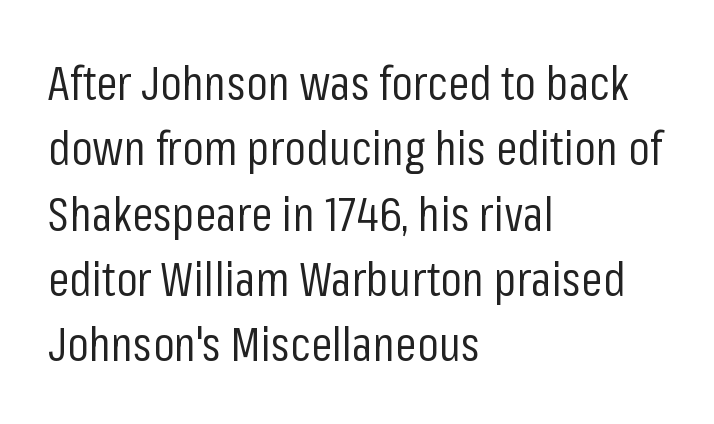
{"serif": "no", "italic": "no", "bold": "no", "weight": "regular", "width": "condensed", "stroke_contrast": "low", "x_height": "medium", "monospaced": "no", "underline": "no", "align": "left", "line_spacing": "normal", "line_spacing_ratio": 1.36, "letter_spacing": "normal", "letter_spacing_em": 0.0, "glyph_px": 48}
